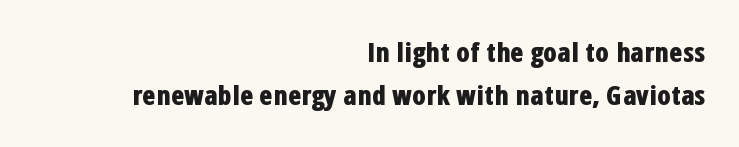
{"italic": "no", "bold": "yes", "underline": "no", "align": "right", "line_spacing": "normal", "line_spacing_ratio": 1.61, "letter_spacing": "normal", "letter_spacing_em": 0.0, "glyph_px": 27}
